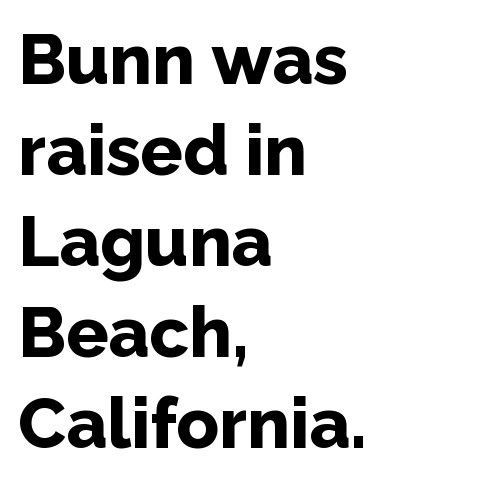
Q: Is the text bold? A: Yes.
Q: Is the text italic (slanted)? A: No, it is upright.
Q: Is the typeface a serif or a sans-serif typeface? A: Sans-serif.
Q: Is the text underlined? A: No.
Q: How is the paragraph aligned? A: Left-aligned.
Q: Is the spacing between letters normal or unusually wide? A: Normal.
Q: Is the spacing between lines tight, normal or loose? A: Normal.
Q: Width (condensed, normal, or wide)? A: Normal.
Q: Stroke contrast? A: Low.
Q: x-height? A: Medium.
Q: Monospaced? A: No.
